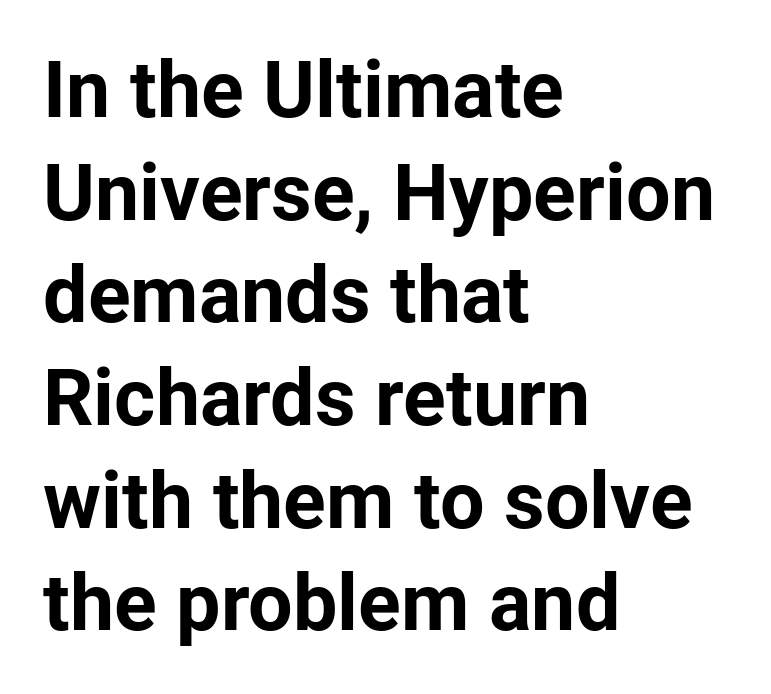
The strip under each line holds only bare page. The line-height multiplier appears to be the usual default. Spacing verdict: proportional, widths tailored to each character. In CSS terms this would be text-align: left. The type sits square on the baseline with zero lean. A typesetter would label this face a sans.
